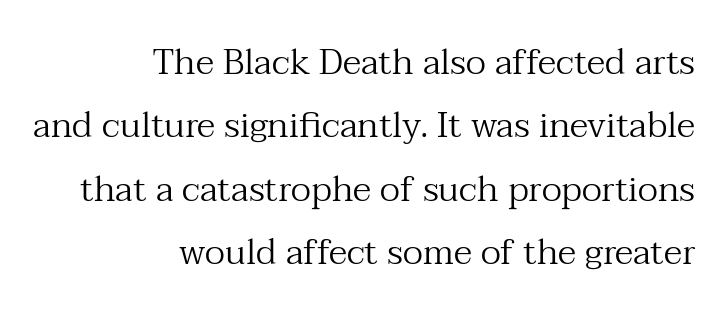
{"serif": "yes", "italic": "no", "bold": "no", "weight": "regular", "width": "normal", "stroke_contrast": "medium", "x_height": "medium", "monospaced": "no", "underline": "no", "align": "right", "line_spacing_ratio": 1.76, "letter_spacing": "normal", "letter_spacing_em": 0.0, "glyph_px": 36}
